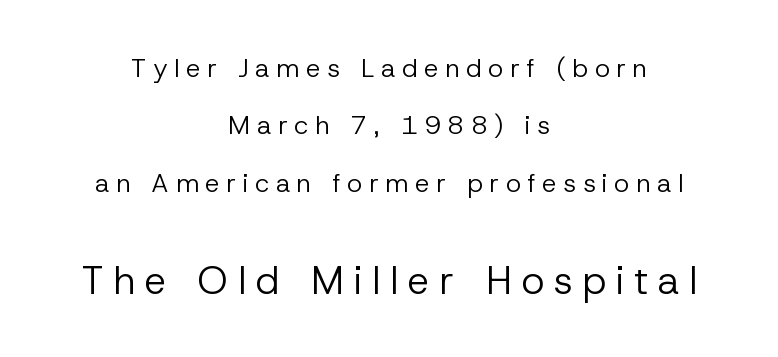
Words float on clear page, feet unadorned. The weight tops out at a normal text grade. Each word looks stretched out because of the extra space between its letters. Every row of glyphs is offset so its center matches the block's center. Size contrast runs from small at the top to large at the bottom.
